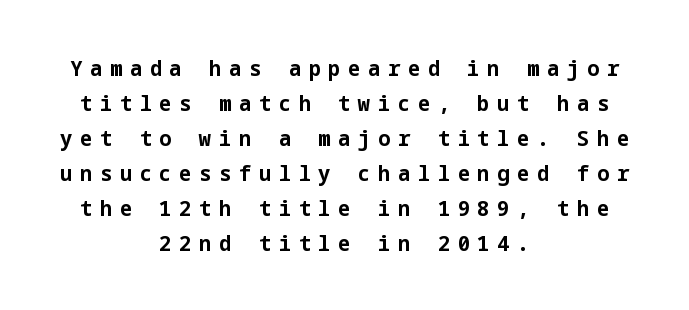
Q: Is the text bold? A: Yes.
Q: Is the text italic (slanted)? A: No, it is upright.
Q: Is the text underlined? A: No.
Q: How is the paragraph aligned? A: Centered.
Q: Is the spacing between letters normal or unusually wide? A: Unusually wide.
Q: Is the spacing between lines tight, normal or loose? A: Normal.
